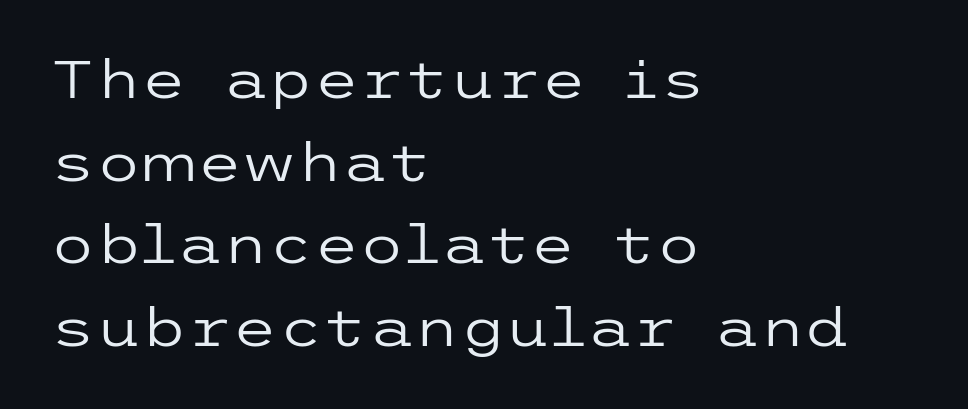
The space directly below the letters is spotless. Reading down the column, the eye jumps a familiar distance to each next line. Glyph-to-glyph distance matches everyday printed text. In terms of posture, this sample is upright.
